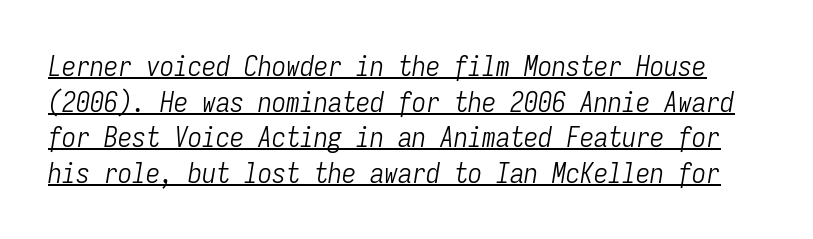
{"italic": "yes", "lean": "right", "slant_degrees": 9, "bold": "no", "weight": "light", "width": "condensed", "stroke_contrast": "low", "x_height": "medium", "monospaced": "yes", "underline": "yes", "line_spacing": "normal", "line_spacing_ratio": 1.27, "letter_spacing": "normal", "letter_spacing_em": 0.0, "glyph_px": 28}
